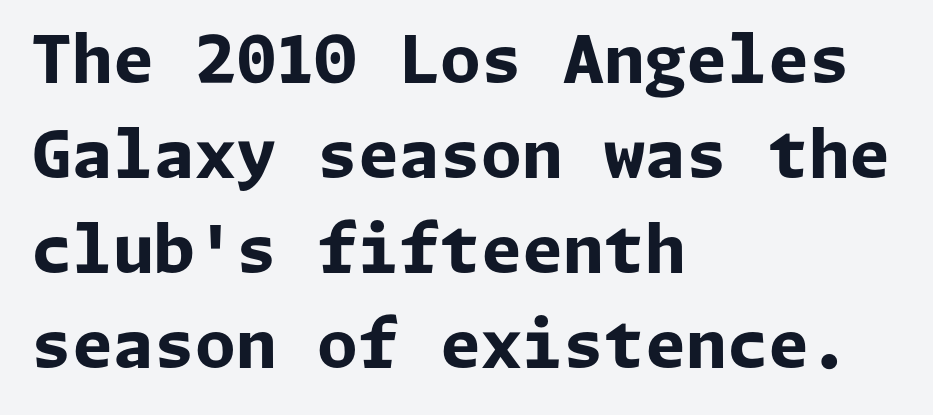
{"serif": "no", "italic": "no", "bold": "yes", "weight": "bold", "width": "normal", "stroke_contrast": "low", "x_height": "medium", "underline": "no", "align": "left", "line_spacing": "normal", "line_spacing_ratio": 1.44, "letter_spacing": "normal", "letter_spacing_em": 0.0, "glyph_px": 66}
